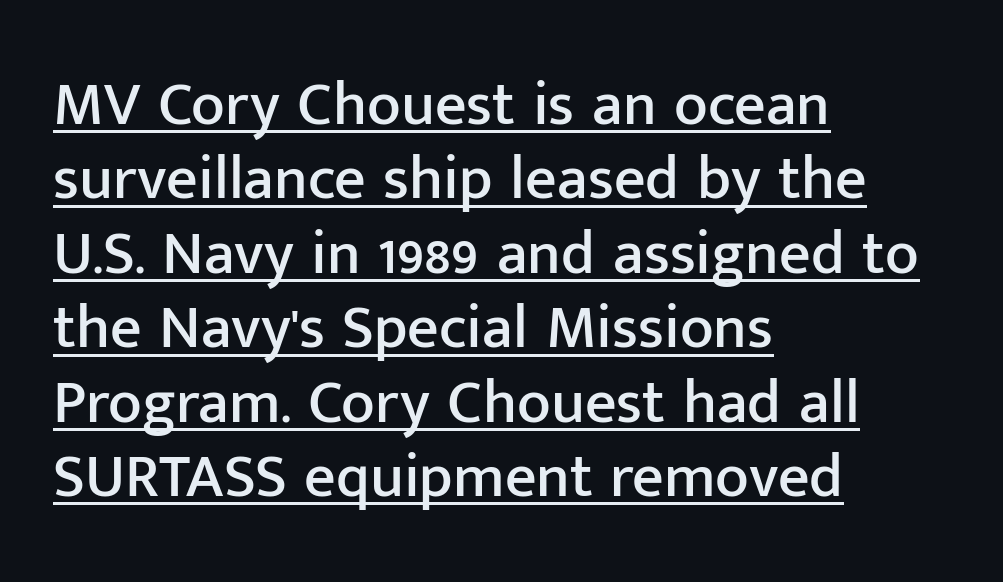
These lines are rendered in a variable-pitch font. This is roman type, the default non-slanted kind. Underlined type. Unlike a traditional serif, this face leaves its strokes unadorned.
